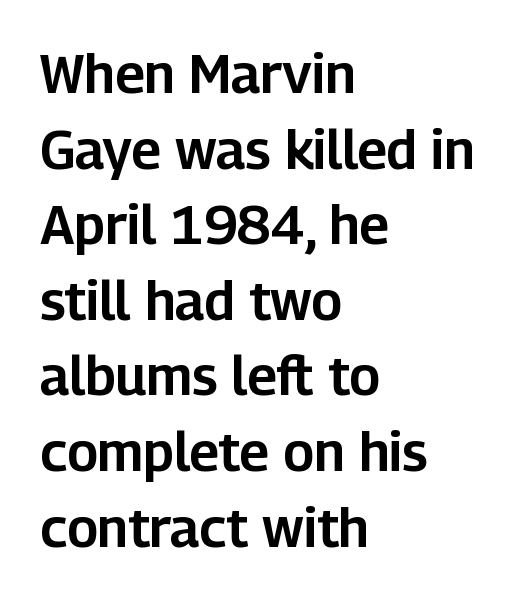
{"serif": "no", "italic": "no", "width": "normal", "stroke_contrast": "low", "x_height": "medium", "monospaced": "no", "underline": "no", "align": "left", "line_spacing": "normal", "line_spacing_ratio": 1.4, "letter_spacing": "normal", "letter_spacing_em": 0.0, "glyph_px": 54}
